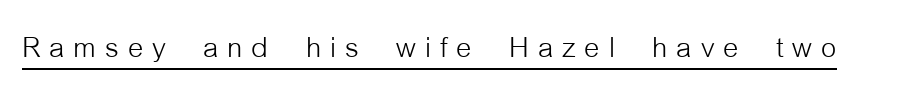
Q: Is the text bold? A: No.
Q: Is the text italic (slanted)? A: No, it is upright.
Q: Is the typeface a serif or a sans-serif typeface? A: Sans-serif.
Q: Is the text underlined? A: Yes.
Q: Is the spacing between letters normal or unusually wide? A: Unusually wide.
Q: Width (condensed, normal, or wide)? A: Condensed.
Q: Stroke contrast? A: Low.
Q: x-height? A: Medium.
Q: Monospaced? A: No.
